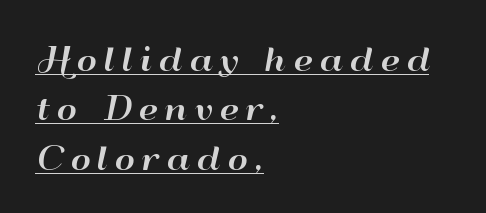
The image shows 31 px wide sans-serif type; set left-aligned, normal line spacing (1.59x), unusually wide letter spacing (+0.22 em), underlined; high stroke contrast and a small x-height.
